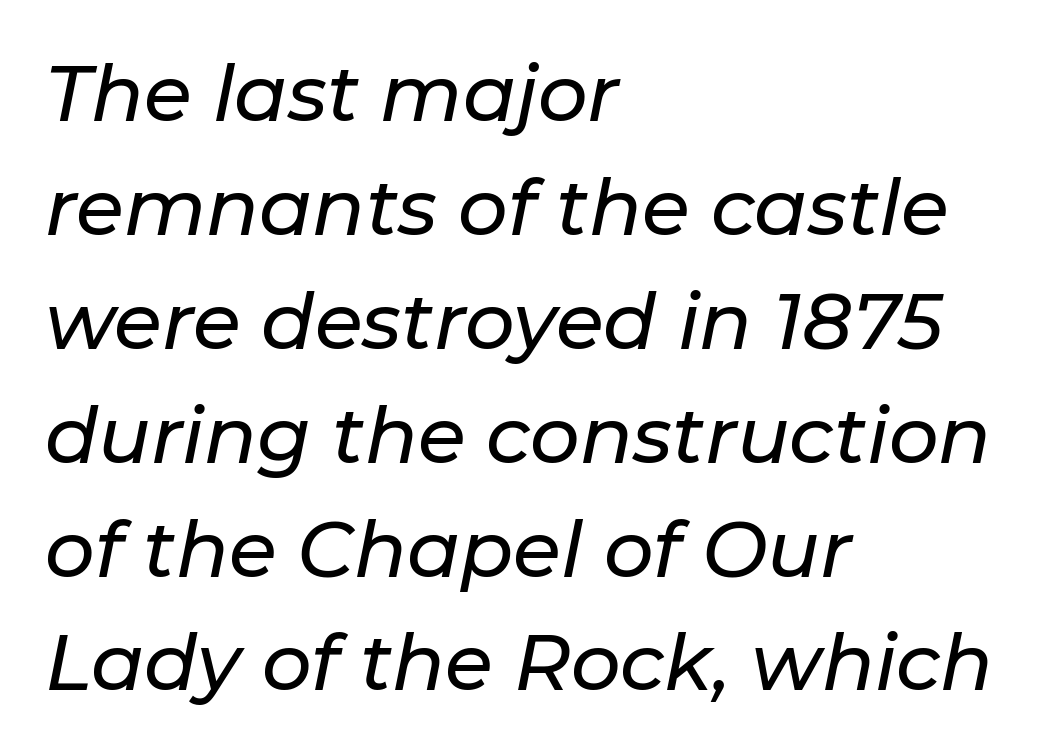
The image shows 78 px text type, italic (leaning right); set left-aligned, normal line spacing (1.46x), normal letter spacing, not underlined; low stroke contrast and a medium x-height.
